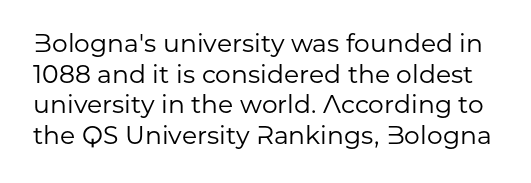
Q: Is the text bold? A: No.
Q: Is the text italic (slanted)? A: No, it is upright.
Q: Is the text underlined? A: No.
Q: Is the spacing between letters normal or unusually wide? A: Normal.
